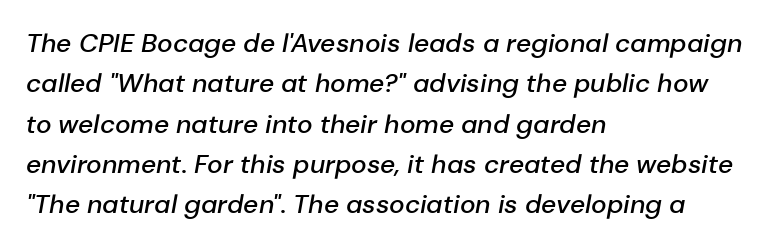
Q: Is the text bold? A: Semi-bold.
Q: Is the text italic (slanted)? A: Yes, it leans right by about 10 degrees.
Q: Is the text underlined? A: No.
Q: How is the paragraph aligned? A: Left-aligned.
Q: Is the spacing between letters normal or unusually wide? A: Normal.
Q: Is the spacing between lines tight, normal or loose? A: Normal.
